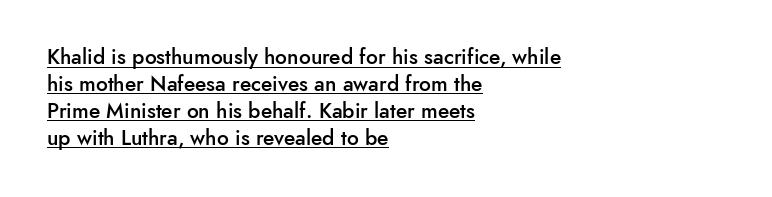
The image shows 21 px text type, upright; set left-aligned, normal line spacing (1.28x), normal letter spacing, underlined.
